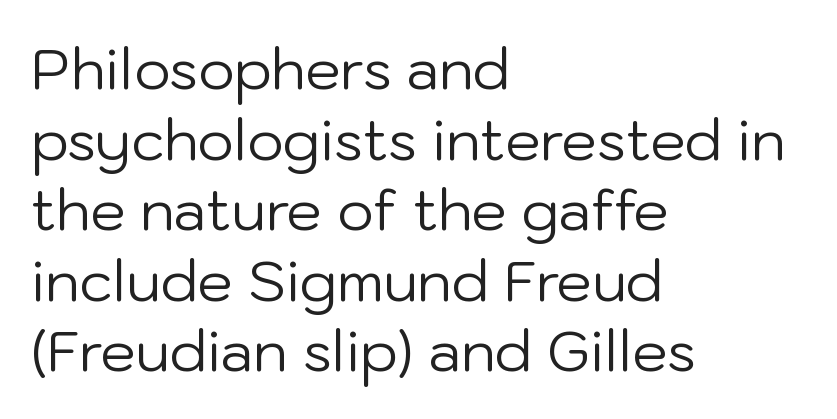
Inter-character spacing is left at the font's built-in metrics. The letters advance in unequal steps, a hallmark of proportional type. Stroke mass is kept to a normal reading level or below. Quick note: underline off. The face used here is a sans, in the tradition of grotesques and geometrics.
